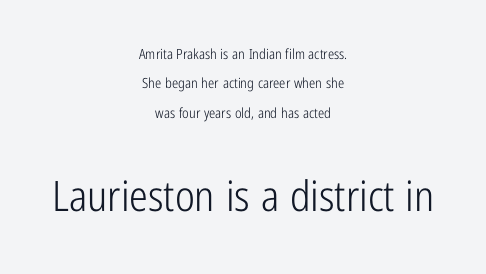
Q: Is the text bold? A: No.
Q: Is the text italic (slanted)? A: No, it is upright.
Q: Is the typeface a serif or a sans-serif typeface? A: Sans-serif.
Q: Is the text underlined? A: No.
Q: How is the paragraph aligned? A: Centered.
Q: Is the spacing between letters normal or unusually wide? A: Normal.
Q: Is the spacing between lines tight, normal or loose? A: Loose.
Q: Which block of text is set in a larger size, the first (top) or the second (bottom)? A: The second (bottom) one.
Q: Width (condensed, normal, or wide)? A: Condensed.
Q: Stroke contrast? A: Low.
Q: x-height? A: Medium.
Q: Monospaced? A: No.
